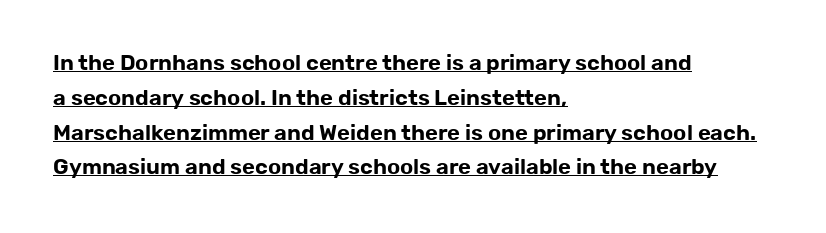
{"italic": "no", "underline": "yes", "align": "left", "line_spacing": "normal", "line_spacing_ratio": 1.58, "letter_spacing": "normal", "letter_spacing_em": 0.0, "glyph_px": 22}
